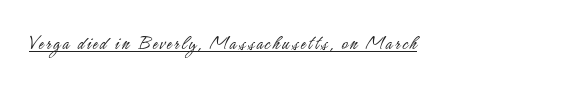
No extra ink here — the face is not bold. The rendered words wear a rule along their underside.
